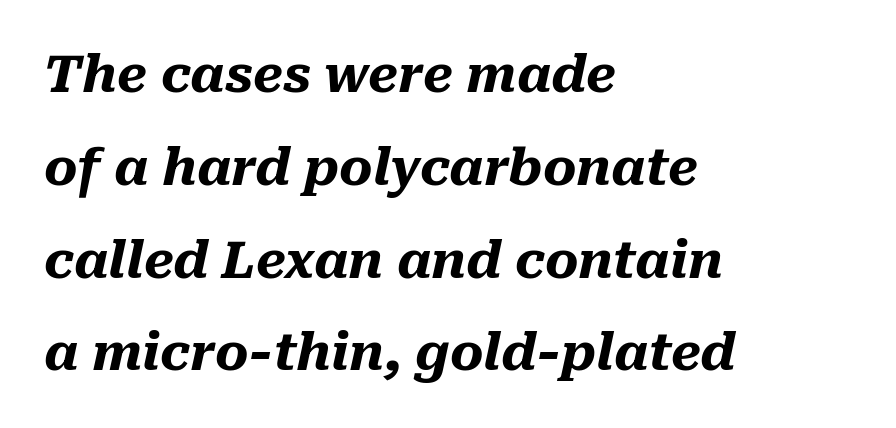
Q: Is the text bold? A: Yes.
Q: Is the text italic (slanted)? A: Yes, it leans right by about 10 degrees.
Q: Is the text underlined? A: No.
Q: How is the paragraph aligned? A: Left-aligned.
Q: Is the spacing between letters normal or unusually wide? A: Normal.
Q: Width (condensed, normal, or wide)? A: Normal.
Q: Stroke contrast? A: Medium.
Q: x-height? A: Medium.
Q: Monospaced? A: No.
